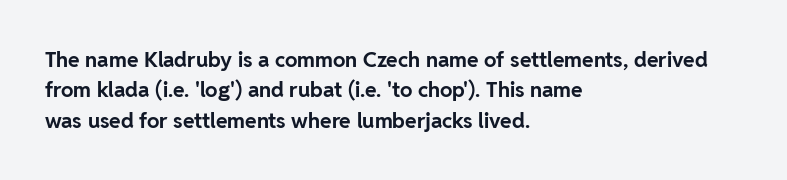
Q: Is the text bold? A: Yes.
Q: Is the text italic (slanted)? A: No, it is upright.
Q: Is the text underlined? A: No.
Q: How is the paragraph aligned? A: Left-aligned.
Q: Is the spacing between letters normal or unusually wide? A: Normal.
Q: Is the spacing between lines tight, normal or loose? A: Normal.
